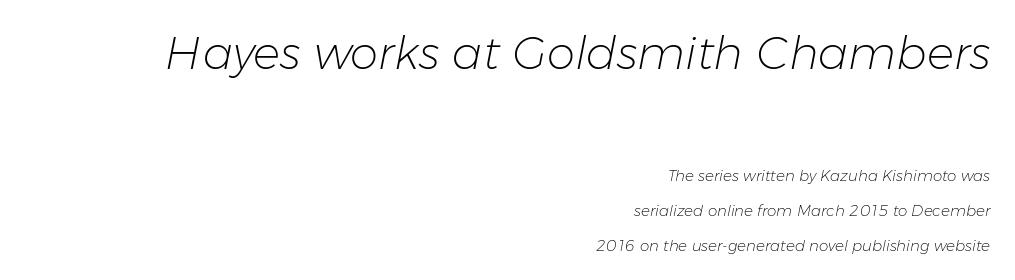
{"italic": "yes", "lean": "right", "slant_degrees": 11, "bold": "no", "weight": "light", "width": "normal", "stroke_contrast": "low", "x_height": "medium", "monospaced": "no", "underline": "no", "align": "right", "line_spacing": "loose", "line_spacing_ratio": 2.33, "letter_spacing": "normal", "letter_spacing_em": 0.0, "larger_block": "first", "size_ratio": 3.0, "glyph_px": 45}
